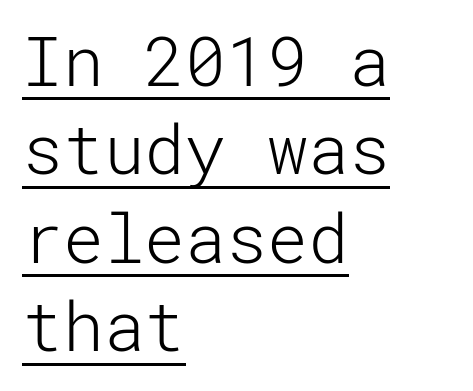
The image shows 68 px light sans-serif type, upright; set left-aligned, normal line spacing (1.3x), normal letter spacing, underlined; low stroke contrast and a medium x-height.
